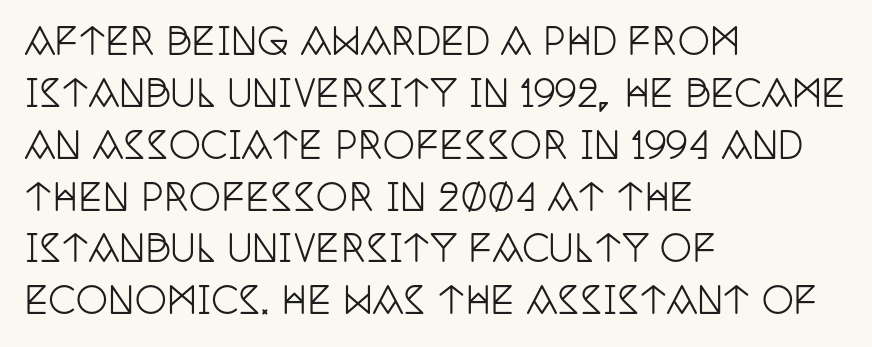
The image shows 36 px condensed serif type, upright; set left-aligned, normal line spacing (1.44x), normal letter spacing, not underlined; low stroke contrast and a large x-height.
